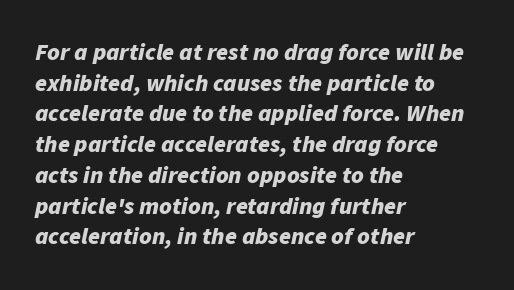
Q: Is the text bold? A: Yes.
Q: Is the text italic (slanted)? A: Yes, it leans right by about 11 degrees.
Q: Is the text underlined? A: No.
Q: How is the paragraph aligned? A: Left-aligned.
Q: Is the spacing between letters normal or unusually wide? A: Normal.
Q: Is the spacing between lines tight, normal or loose? A: Normal.
